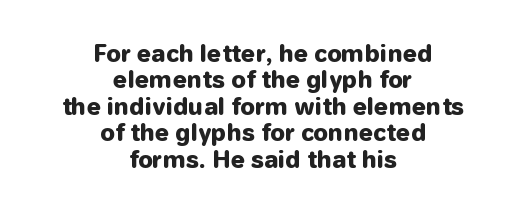
{"italic": "no", "bold": "yes", "underline": "no", "align": "center", "line_spacing": "tight", "line_spacing_ratio": 1.15, "letter_spacing": "normal", "letter_spacing_em": 0.0, "glyph_px": 23}
